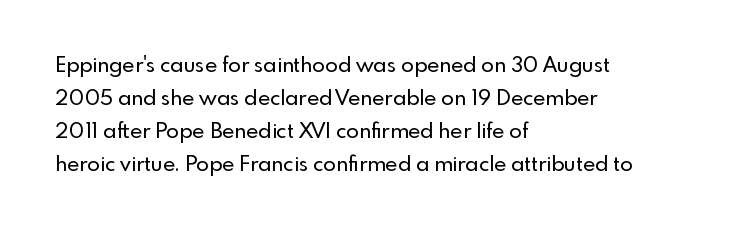
The image shows 21 px text type, upright; set left-aligned, normal line spacing (1.57x), normal letter spacing, not underlined.
